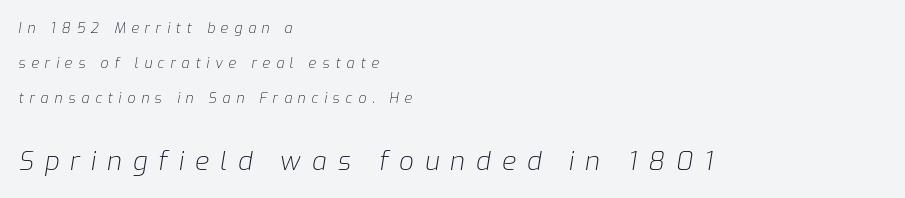
Q: Is the text bold? A: No.
Q: Is the text italic (slanted)? A: Yes, it leans right by about 9 degrees.
Q: Is the text underlined? A: No.
Q: How is the paragraph aligned? A: Left-aligned.
Q: Is the spacing between letters normal or unusually wide? A: Unusually wide.
Q: Is the spacing between lines tight, normal or loose? A: Loose.
Q: Which block of text is set in a larger size, the first (top) or the second (bottom)? A: The second (bottom) one.
